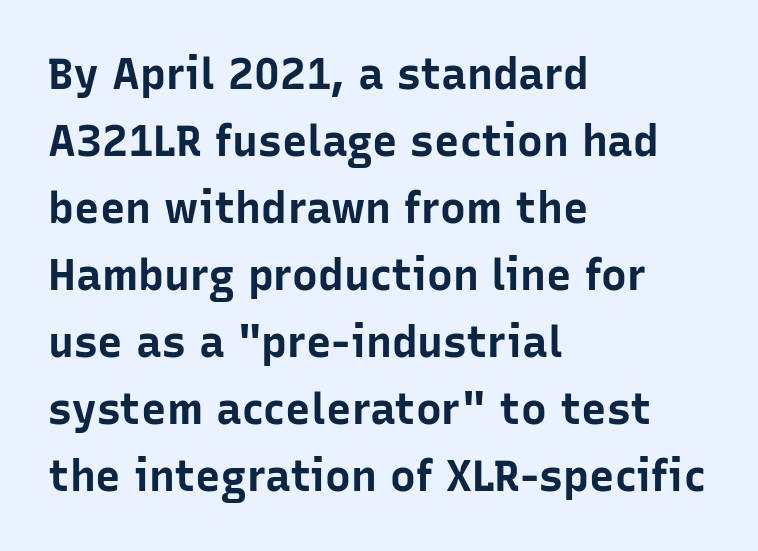
{"serif": "no", "italic": "no", "bold": "yes", "weight": "bold", "width": "normal", "stroke_contrast": "low", "x_height": "medium", "monospaced": "no", "underline": "no", "align": "left", "line_spacing": "normal", "line_spacing_ratio": 1.56, "letter_spacing": "normal", "letter_spacing_em": 0.0, "glyph_px": 43}
